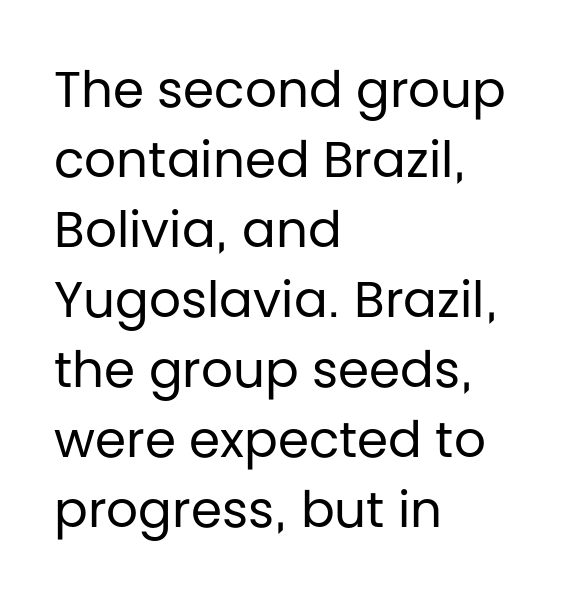
Q: Is the text bold? A: No.
Q: Is the text italic (slanted)? A: No, it is upright.
Q: Is the typeface a serif or a sans-serif typeface? A: Sans-serif.
Q: Is the text underlined? A: No.
Q: How is the paragraph aligned? A: Left-aligned.
Q: Is the spacing between letters normal or unusually wide? A: Normal.
Q: Is the spacing between lines tight, normal or loose? A: Normal.
Q: Width (condensed, normal, or wide)? A: Normal.
Q: Stroke contrast? A: Low.
Q: x-height? A: Large.
Q: Monospaced? A: No.
